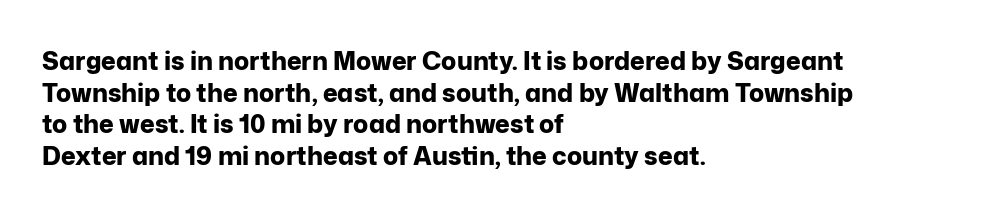
{"italic": "no", "bold": "yes", "underline": "no", "align": "left", "line_spacing": "normal", "line_spacing_ratio": 1.27, "letter_spacing": "normal", "letter_spacing_em": 0.0, "glyph_px": 25}
